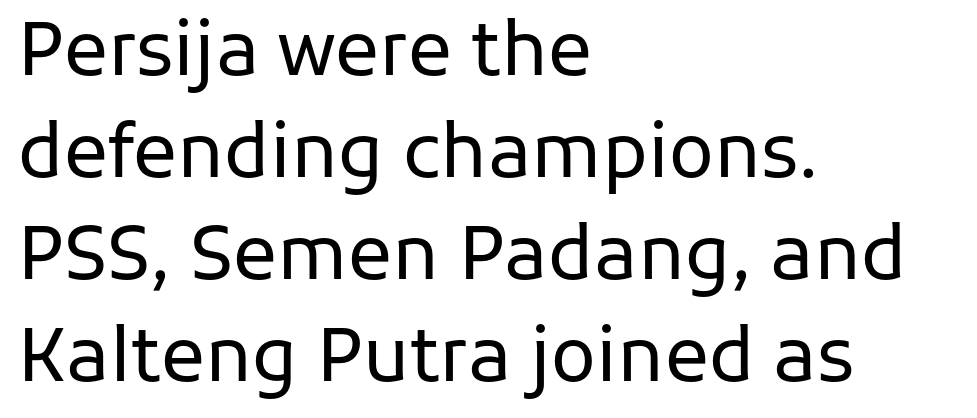
{"serif": "no", "italic": "no", "bold": "no", "weight": "regular", "width": "normal", "stroke_contrast": "low", "x_height": "medium", "monospaced": "no", "underline": "no", "align": "left", "line_spacing": "normal", "line_spacing_ratio": 1.38, "letter_spacing": "normal", "letter_spacing_em": 0.0, "glyph_px": 74}
